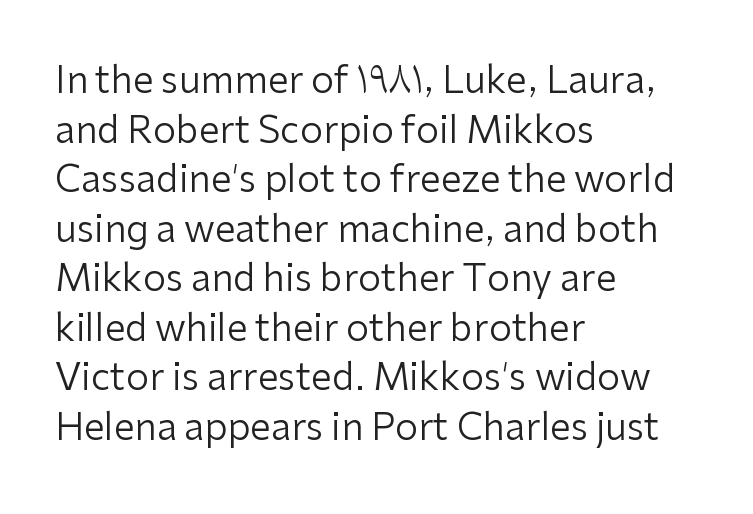
{"serif": "no", "italic": "no", "bold": "no", "weight": "regular", "width": "normal", "stroke_contrast": "low", "x_height": "medium", "monospaced": "no", "underline": "no", "align": "left", "line_spacing": "normal", "line_spacing_ratio": 1.34, "letter_spacing": "normal", "letter_spacing_em": 0.0, "glyph_px": 37}
